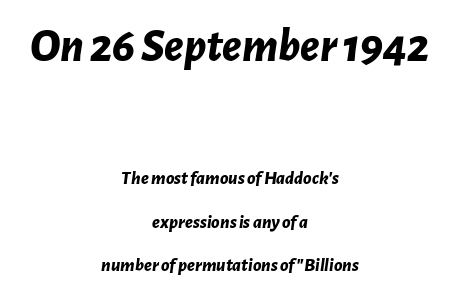
{"italic": "yes", "lean": "right", "slant_degrees": 7, "bold": "yes", "weight": "bold", "width": "normal", "stroke_contrast": "low", "x_height": "medium", "monospaced": "no", "underline": "no", "align": "center", "line_spacing": "loose", "line_spacing_ratio": 2.29, "letter_spacing": "normal", "letter_spacing_em": 0.0, "larger_block": "first", "size_ratio": 2.47, "glyph_px": 47}
